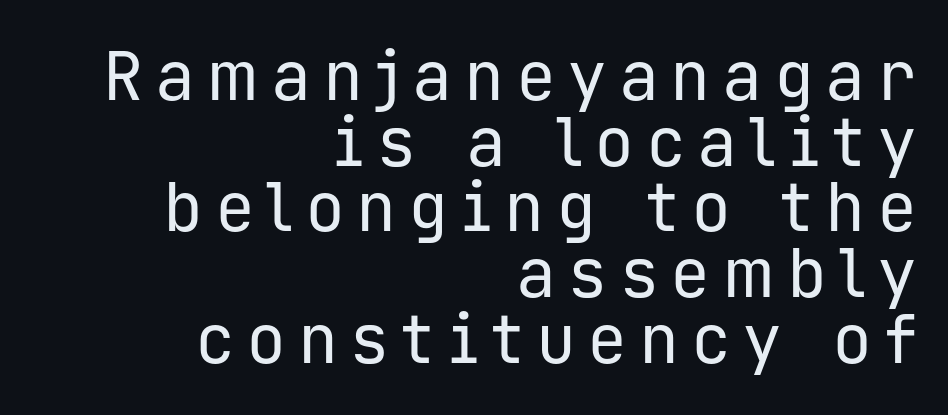
The image shows 67 px regular-weight sans-serif type, upright, monospaced; set right-aligned, tight line spacing (0.98x), not underlined; low stroke contrast and a medium x-height.
